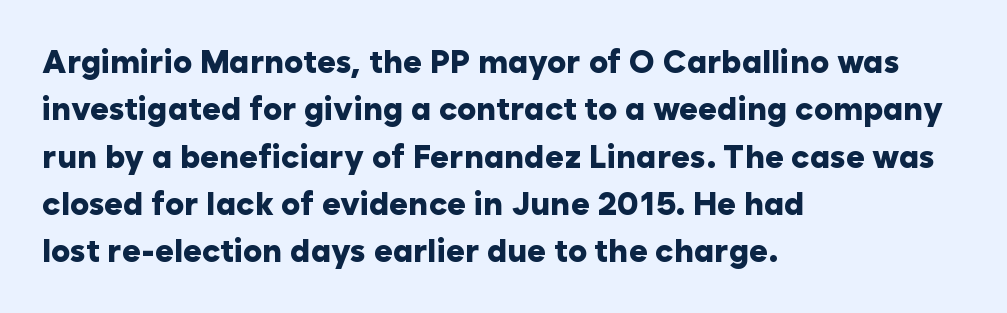
{"serif": "no", "italic": "no", "bold": "yes", "weight": "heavy", "width": "normal", "stroke_contrast": "low", "x_height": "medium", "monospaced": "no", "underline": "no", "align": "left", "line_spacing": "normal", "line_spacing_ratio": 1.48, "letter_spacing": "normal", "letter_spacing_em": 0.0, "glyph_px": 32}
